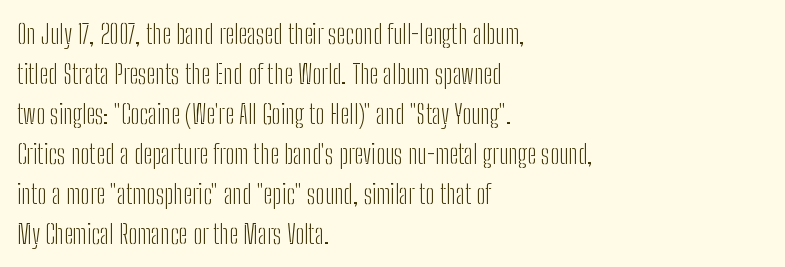
Italic: no, the glyphs are upright roman. Observe the ordinary spacing: letters are neighbours, not strangers. Line spacing here is normal. The zone under the glyphs is completely vacant. These lines stack with their left ends in a neat column.
